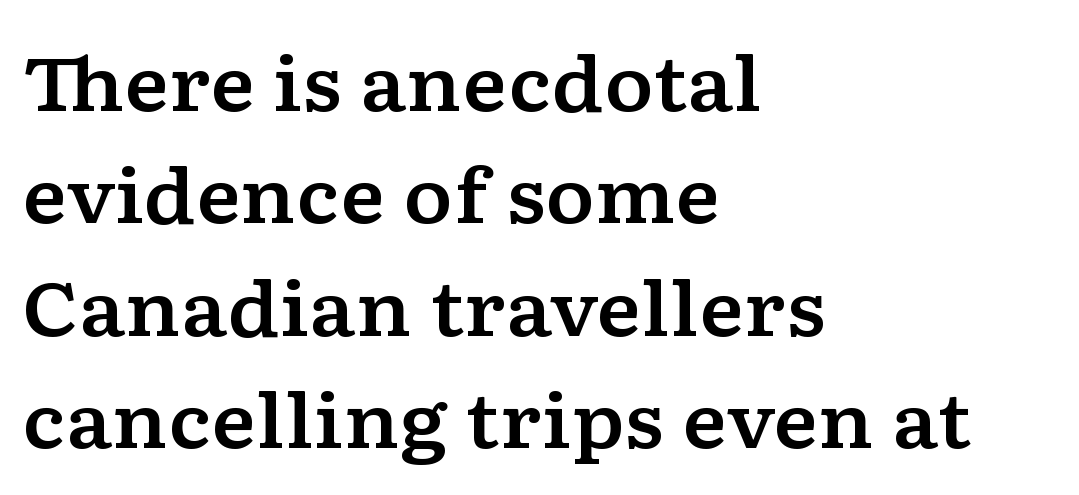
The image shows 75 px wide serif type, upright; set left-aligned, normal line spacing (1.5x), normal letter spacing, not underlined; low stroke contrast and a medium x-height.
